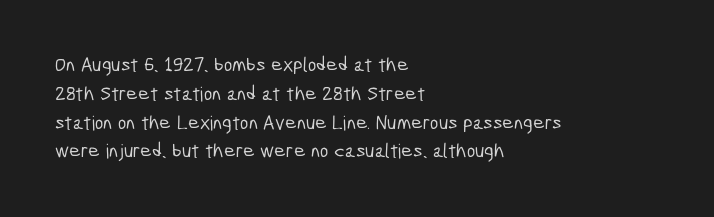
The image shows 20 px text type; set left-aligned, normal line spacing (1.44x), normal letter spacing, not underlined.
